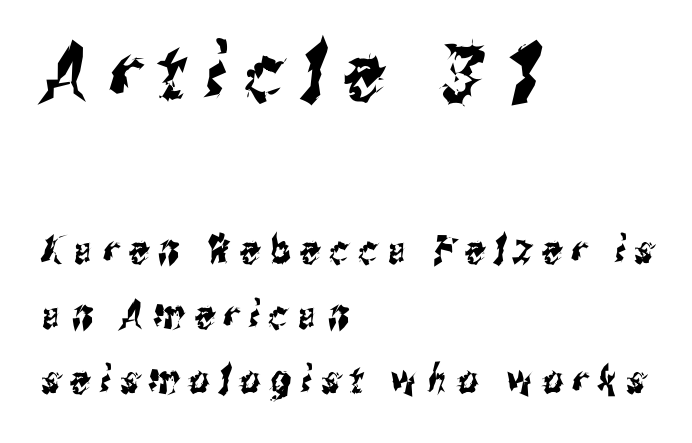
The image shows 78 px condensed sans-serif type; set left-aligned, normal line spacing (1.67x), unusually wide letter spacing (+0.26 em), not underlined; the first (top) block is 2.0x larger; medium stroke contrast and a medium x-height.
